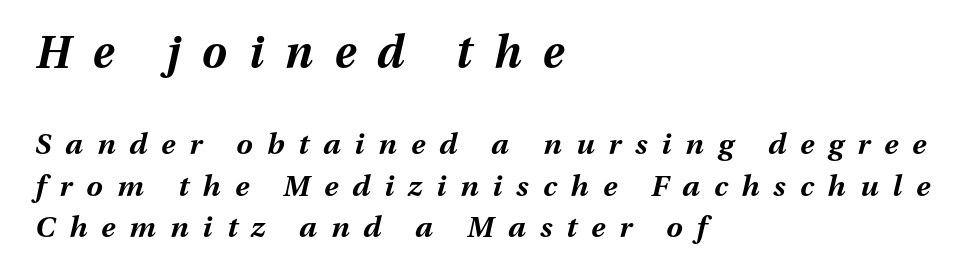
Q: Is the text bold? A: Yes.
Q: Is the text italic (slanted)? A: Yes, it leans right by about 13 degrees.
Q: Is the text underlined? A: No.
Q: How is the paragraph aligned? A: Left-aligned.
Q: Is the spacing between letters normal or unusually wide? A: Unusually wide.
Q: Is the spacing between lines tight, normal or loose? A: Normal.
Q: Which block of text is set in a larger size, the first (top) or the second (bottom)? A: The first (top) one.
Q: Width (condensed, normal, or wide)? A: Normal.
Q: Stroke contrast? A: Medium.
Q: x-height? A: Medium.
Q: Monospaced? A: No.
